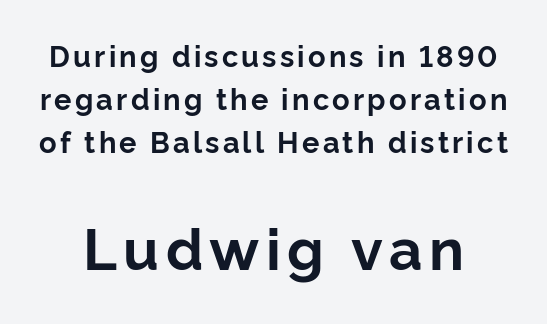
{"serif": "no", "italic": "no", "bold": "yes", "weight": "bold", "width": "normal", "stroke_contrast": "low", "x_height": "medium", "monospaced": "no", "underline": "no", "line_spacing": "normal", "line_spacing_ratio": 1.49, "larger_block": "second", "size_ratio": 2.0, "glyph_px": 58}
